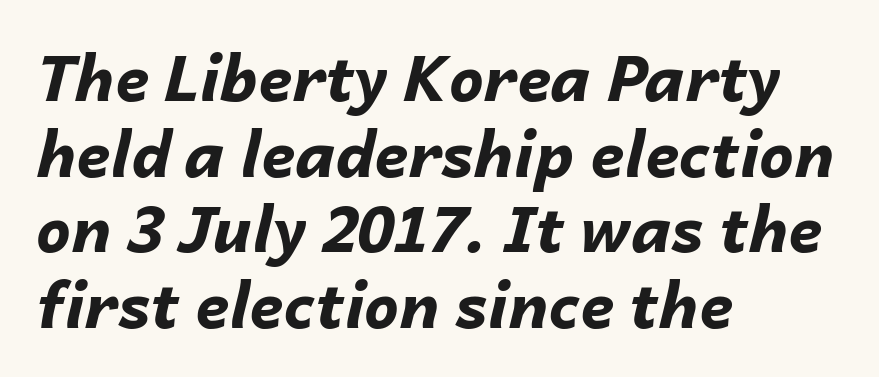
Q: Is the text bold? A: Yes.
Q: Is the text italic (slanted)? A: Yes, it leans right by about 14 degrees.
Q: Is the text underlined? A: No.
Q: How is the paragraph aligned? A: Left-aligned.
Q: Is the spacing between letters normal or unusually wide? A: Normal.
Q: Width (condensed, normal, or wide)? A: Normal.
Q: Stroke contrast? A: Low.
Q: x-height? A: Medium.
Q: Monospaced? A: No.
